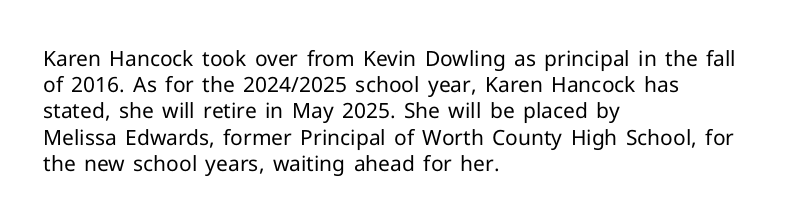
The image shows 21 px text type, upright; set left-aligned, normal line spacing (1.25x), normal letter spacing, not underlined.
